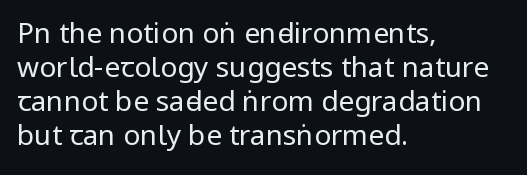
The image shows 28 px regular-weight, condensed sans-serif type, upright; set left-aligned, line spacing 1.22x, normal letter spacing, not underlined; low stroke contrast and a large x-height.
